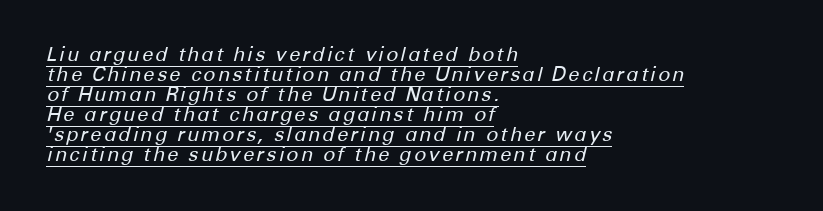
Notice how the passage keeps a crisp vertical edge on the left only. The typesetting does not lean heavy: it is not bold. Horizontal bands of white between lines are thin slivers. Is there an underline? Yes — a line sits under the letters. You can tell it's italic because the verticals aren't actually vertical.
